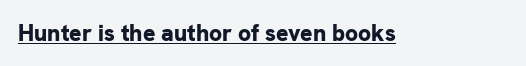
The image shows 23 px bold type, upright; set normal letter spacing, underlined.
